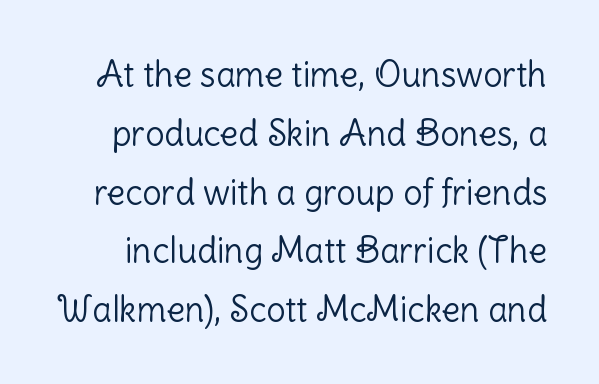
{"serif": "no", "italic": "no", "bold": "no", "weight": "light", "width": "normal", "stroke_contrast": "low", "x_height": "medium", "monospaced": "no", "underline": "no", "line_spacing_ratio": 1.73, "letter_spacing": "normal", "letter_spacing_em": 0.0, "glyph_px": 34}
